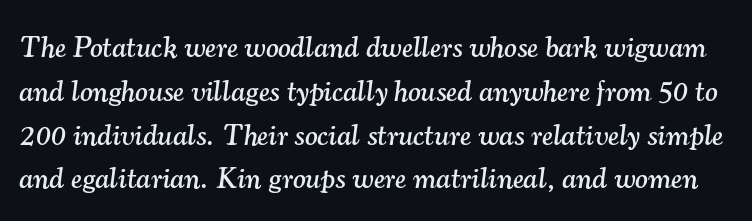
{"serif": "yes", "italic": "yes", "lean": "right", "slant_degrees": 7, "width": "normal", "stroke_contrast": "medium", "x_height": "small", "monospaced": "no", "underline": "no", "line_spacing": "normal", "line_spacing_ratio": 1.46, "letter_spacing": "normal", "letter_spacing_em": 0.0, "glyph_px": 30}
